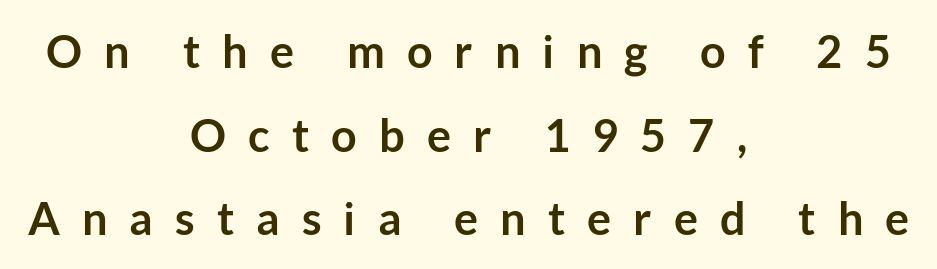
Q: Is the text bold? A: Yes.
Q: Is the text italic (slanted)? A: No, it is upright.
Q: Is the typeface a serif or a sans-serif typeface? A: Sans-serif.
Q: Is the text underlined? A: No.
Q: How is the paragraph aligned? A: Centered.
Q: Is the spacing between letters normal or unusually wide? A: Unusually wide.
Q: Width (condensed, normal, or wide)? A: Normal.
Q: Stroke contrast? A: Low.
Q: x-height? A: Medium.
Q: Monospaced? A: No.
